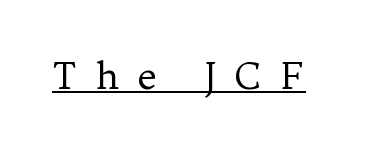
Ascenders rise straight up at ninety degrees. This sample uses expanded letter spacing, leaving extra air between glyphs. Descenders here cross a horizontal rule under the line. Character widths vary here, with narrow letters taking less room than wide ones. Weight: in the light-to-regular range. Letterform terminals end in serifs throughout the passage.
